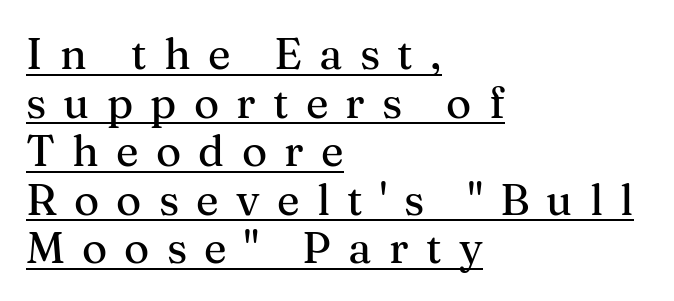
{"serif": "yes", "italic": "no", "width": "normal", "stroke_contrast": "medium", "x_height": "medium", "monospaced": "no", "underline": "yes", "align": "left", "line_spacing": "tight", "line_spacing_ratio": 1.13, "letter_spacing": "wide", "letter_spacing_em": 0.4, "glyph_px": 43}
